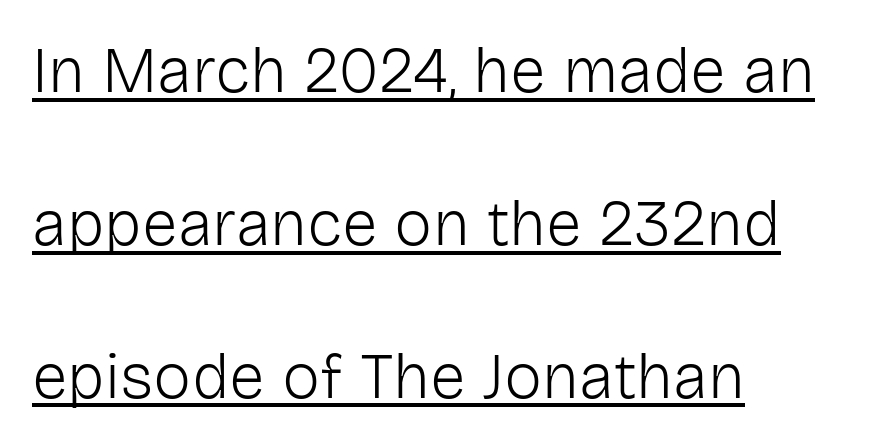
Leftover space on each line is placed entirely after the last word. One glance says open: line gaps are wider than usual. Here the designer chose a conventional face with non-uniform glyph widths. Underlining? Definitely there. Note: no serifs on the glyphs.
